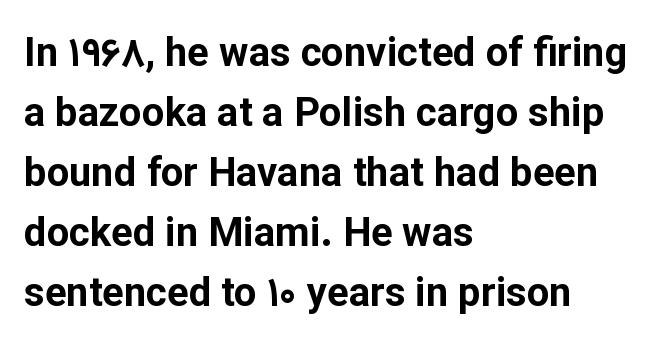
{"serif": "no", "italic": "no", "bold": "yes", "weight": "bold", "width": "normal", "stroke_contrast": "low", "x_height": "medium", "monospaced": "no", "underline": "no", "align": "left", "line_spacing": "normal", "line_spacing_ratio": 1.5, "letter_spacing": "normal", "letter_spacing_em": 0.0, "glyph_px": 40}
